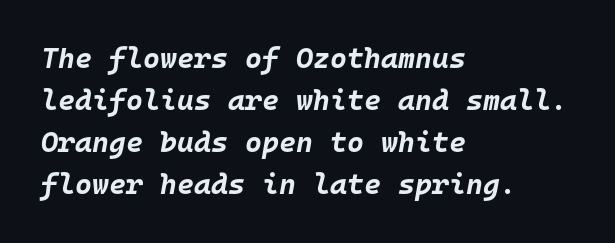
{"italic": "yes", "lean": "right", "slant_degrees": 10, "bold": "yes", "weight": "bold", "width": "normal", "stroke_contrast": "low", "x_height": "large", "monospaced": "yes", "underline": "no", "align": "left", "line_spacing": "normal", "line_spacing_ratio": 1.45, "letter_spacing": "normal", "letter_spacing_em": 0.0, "glyph_px": 29}
